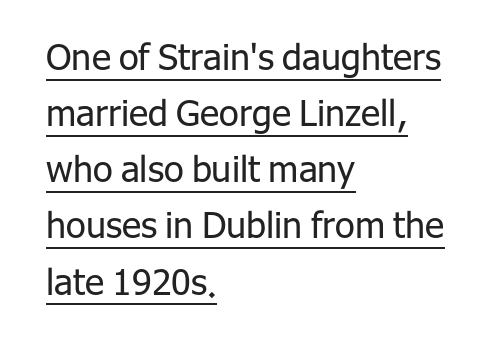
Q: Is the text bold? A: No.
Q: Is the text italic (slanted)? A: No, it is upright.
Q: Is the typeface a serif or a sans-serif typeface? A: Sans-serif.
Q: Is the text underlined? A: Yes.
Q: How is the paragraph aligned? A: Left-aligned.
Q: Is the spacing between letters normal or unusually wide? A: Normal.
Q: Is the spacing between lines tight, normal or loose? A: Normal.
Q: Width (condensed, normal, or wide)? A: Normal.
Q: Stroke contrast? A: Low.
Q: x-height? A: Medium.
Q: Monospaced? A: No.
